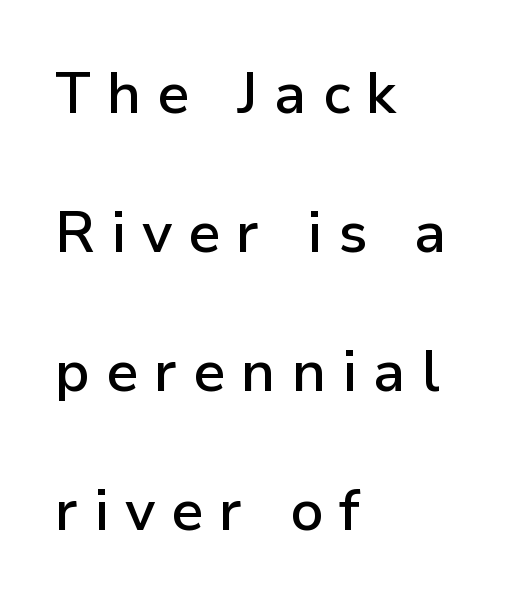
The image shows 57 px semibold sans-serif type, upright; set left-aligned, loose line spacing (2.44x), unusually wide letter spacing (+0.28 em), not underlined; low stroke contrast and a medium x-height.
